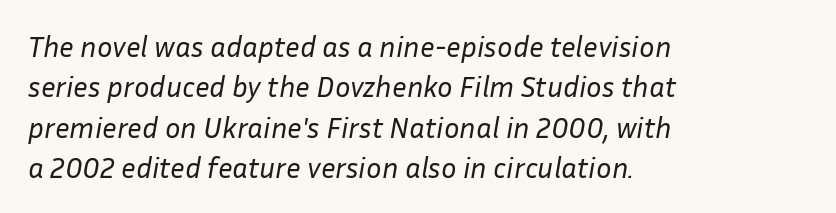
Q: Is the text bold? A: No.
Q: Is the text italic (slanted)? A: Yes, it leans right by about 10 degrees.
Q: Is the text underlined? A: No.
Q: How is the paragraph aligned? A: Left-aligned.
Q: Is the spacing between letters normal or unusually wide? A: Normal.
Q: Is the spacing between lines tight, normal or loose? A: Normal.
Q: Width (condensed, normal, or wide)? A: Normal.
Q: Stroke contrast? A: Low.
Q: x-height? A: Medium.
Q: Monospaced? A: No.
